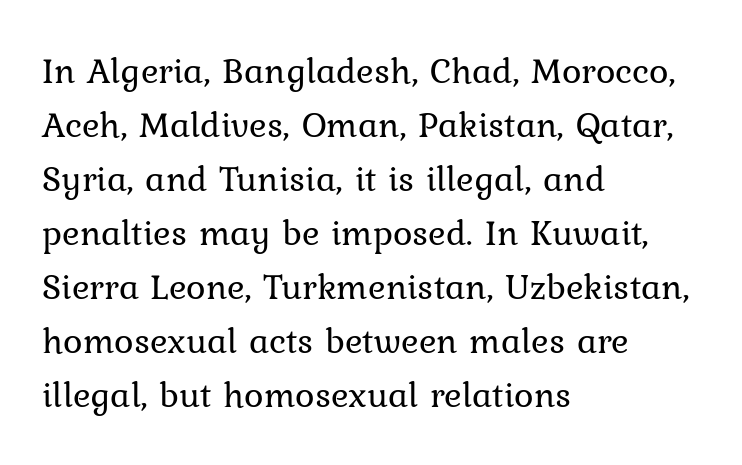
Q: Is the text bold? A: No.
Q: Is the text italic (slanted)? A: No, it is upright.
Q: Is the typeface a serif or a sans-serif typeface? A: Serif.
Q: Is the text underlined? A: No.
Q: How is the paragraph aligned? A: Left-aligned.
Q: Is the spacing between letters normal or unusually wide? A: Normal.
Q: Is the spacing between lines tight, normal or loose? A: Normal.
Q: Width (condensed, normal, or wide)? A: Normal.
Q: Stroke contrast? A: Low.
Q: x-height? A: Medium.
Q: Monospaced? A: No.
